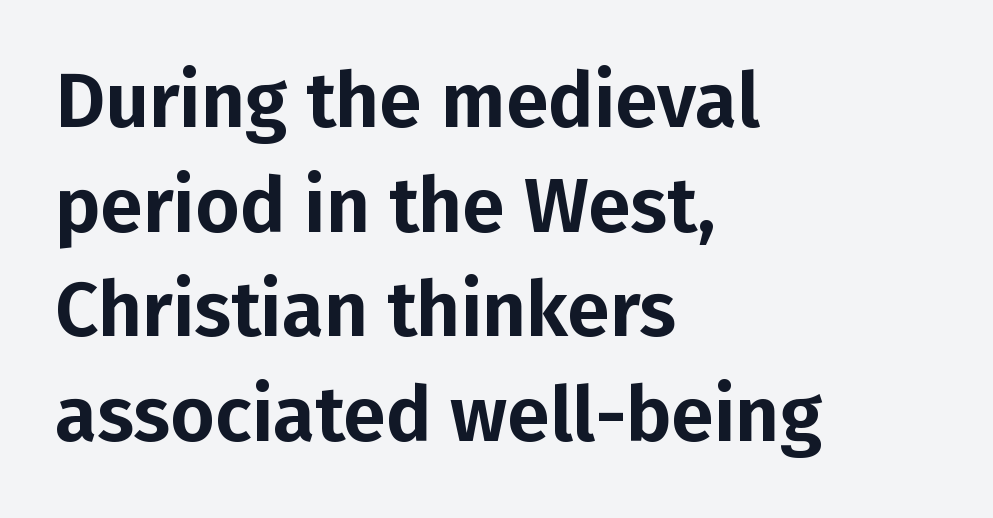
Q: Is the text italic (slanted)? A: No, it is upright.
Q: Is the typeface a serif or a sans-serif typeface? A: Sans-serif.
Q: Is the text underlined? A: No.
Q: How is the paragraph aligned? A: Left-aligned.
Q: Is the spacing between letters normal or unusually wide? A: Normal.
Q: Is the spacing between lines tight, normal or loose? A: Normal.
Q: Width (condensed, normal, or wide)? A: Normal.
Q: Stroke contrast? A: Low.
Q: x-height? A: Medium.
Q: Monospaced? A: No.
